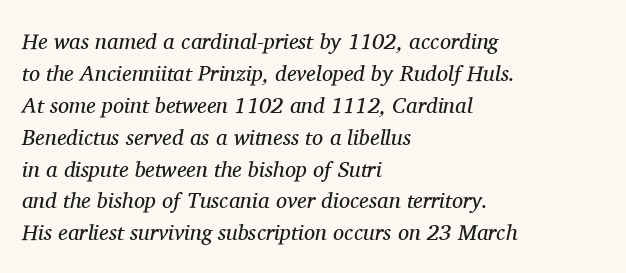
The image shows 22 px text type, italic (leaning right); set left-aligned, normal line spacing (1.45x), normal letter spacing, not underlined.
